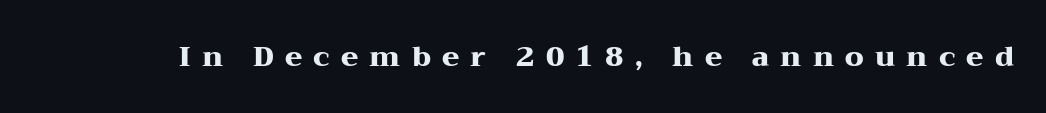
The image shows 28 px heavy, wide serif type, upright; set unusually wide letter spacing (+0.4 em), not underlined; medium stroke contrast and a medium x-height.
